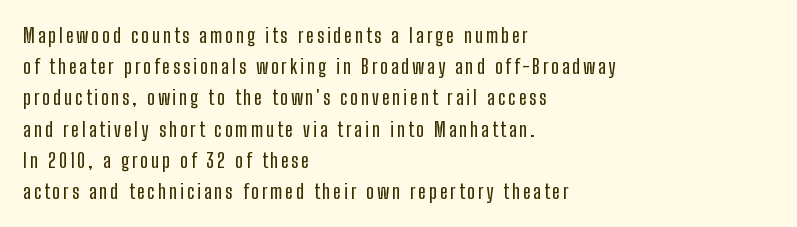
Q: Is the text italic (slanted)? A: No, it is upright.
Q: Is the text underlined? A: No.
Q: How is the paragraph aligned? A: Left-aligned.
Q: Is the spacing between lines tight, normal or loose? A: Normal.
